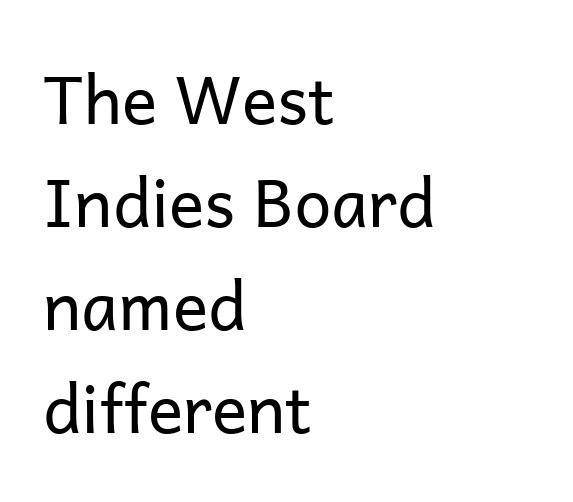
Stems and bowls with no extra thickness — not bold. This rendering leaves character spacing at its baseline value. This rendering features lettering with no underline. Unlike italic type, these characters show no tilt at all. The letters advance in unequal steps, a hallmark of proportional type. The font family rendered here belongs to the sans-serif group.
